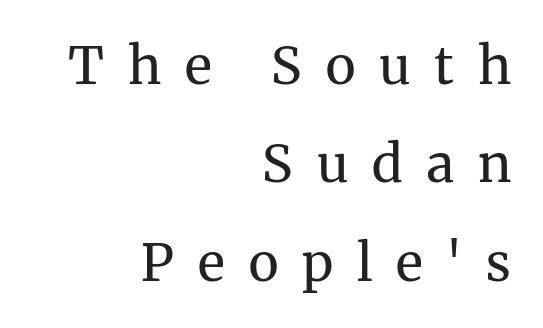
{"serif": "yes", "italic": "no", "bold": "no", "weight": "regular", "width": "normal", "stroke_contrast": "medium", "x_height": "medium", "monospaced": "no", "underline": "no", "align": "right", "line_spacing_ratio": 1.89, "letter_spacing": "wide", "letter_spacing_em": 0.46, "glyph_px": 52}
